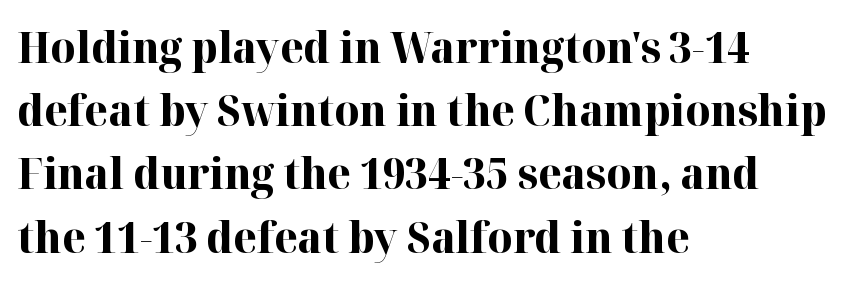
Q: Is the text bold? A: Yes.
Q: Is the text italic (slanted)? A: No, it is upright.
Q: Is the typeface a serif or a sans-serif typeface? A: Serif.
Q: Is the text underlined? A: No.
Q: How is the paragraph aligned? A: Left-aligned.
Q: Is the spacing between letters normal or unusually wide? A: Normal.
Q: Is the spacing between lines tight, normal or loose? A: Normal.
Q: Width (condensed, normal, or wide)? A: Normal.
Q: Stroke contrast? A: High.
Q: x-height? A: Medium.
Q: Monospaced? A: No.
